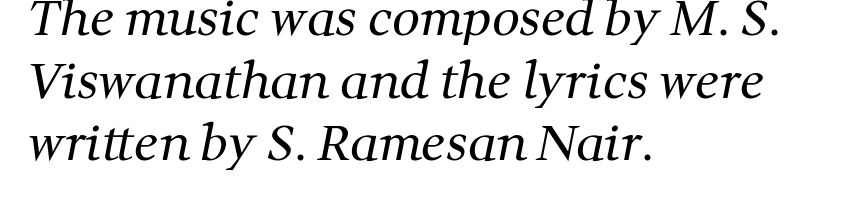
This sample uses plain, unmodified letter spacing. Compared with a typical body face, this is equally light or lighter still. Which margin do the lines hug? The left one — the right edge is uneven. This is serif lettering, the kind often seen in printed books. The vertical gap from one line to the next is medium.
